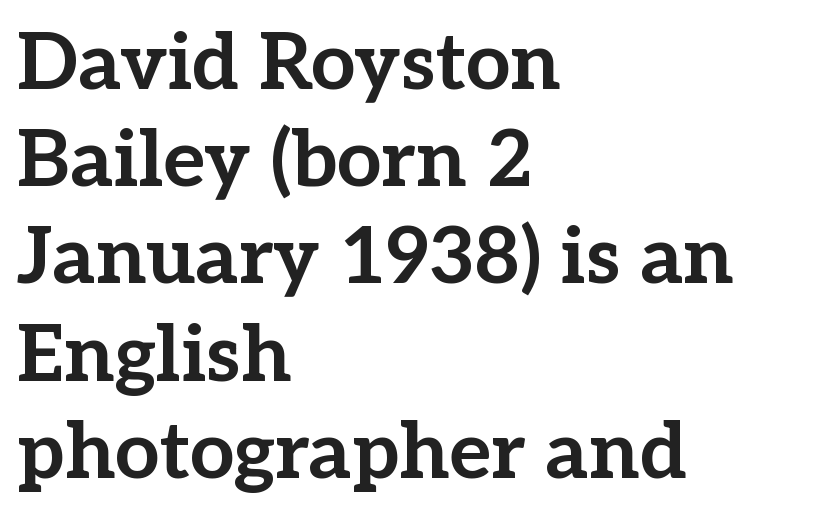
{"serif": "yes", "italic": "no", "bold": "yes", "weight": "bold", "width": "normal", "stroke_contrast": "low", "x_height": "medium", "monospaced": "no", "underline": "no", "align": "left", "line_spacing_ratio": 1.23, "letter_spacing": "normal", "letter_spacing_em": 0.0, "glyph_px": 79}
